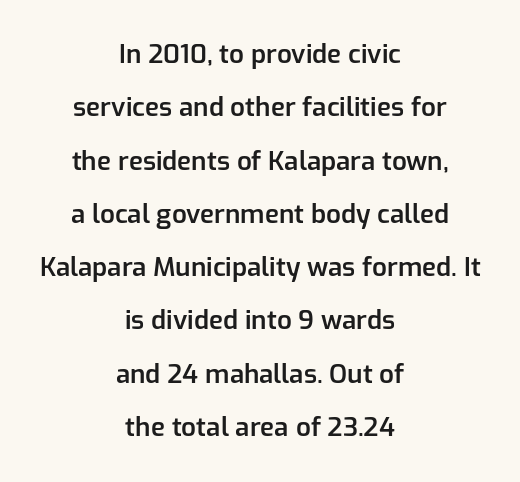
As a designer I'd log this as weight 600, semibold. The paragraph has two soft edges and a firm central axis. The leading is generous, giving the passage an open texture. Glyph-to-glyph distance matches everyday printed text. Posture: upright roman. Lines of text with bare space underneath.
